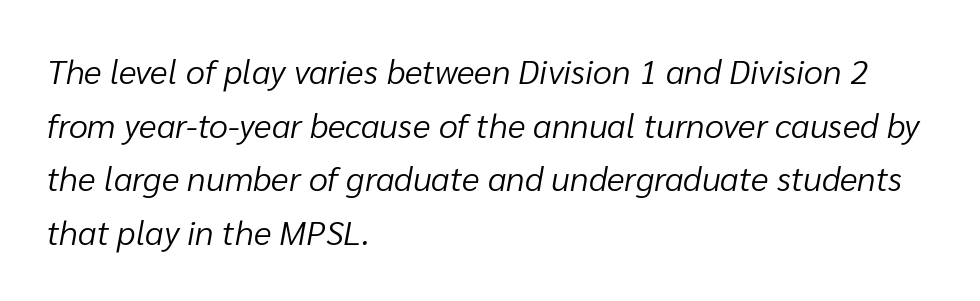
The image shows 34 px light type, italic (leaning right); set left-aligned, normal line spacing (1.58x), normal letter spacing, not underlined; low stroke contrast and a medium x-height.
